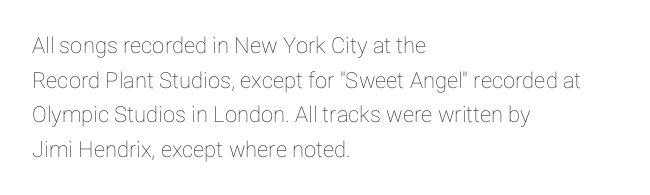
{"italic": "no", "underline": "no", "align": "left", "line_spacing": "normal", "line_spacing_ratio": 1.57, "letter_spacing": "normal", "letter_spacing_em": 0.0, "glyph_px": 22}
